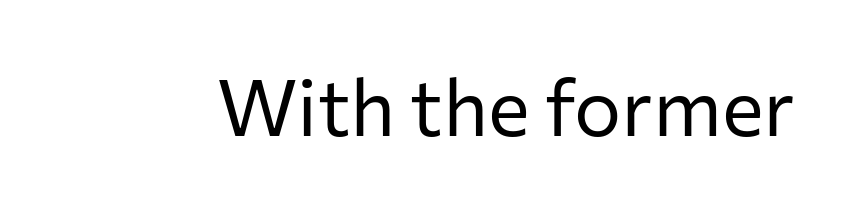
Q: Is the text bold? A: No.
Q: Is the text italic (slanted)? A: No, it is upright.
Q: Is the typeface a serif or a sans-serif typeface? A: Sans-serif.
Q: Is the text underlined? A: No.
Q: Is the spacing between letters normal or unusually wide? A: Normal.
Q: Width (condensed, normal, or wide)? A: Normal.
Q: Stroke contrast? A: Low.
Q: x-height? A: Medium.
Q: Monospaced? A: No.
